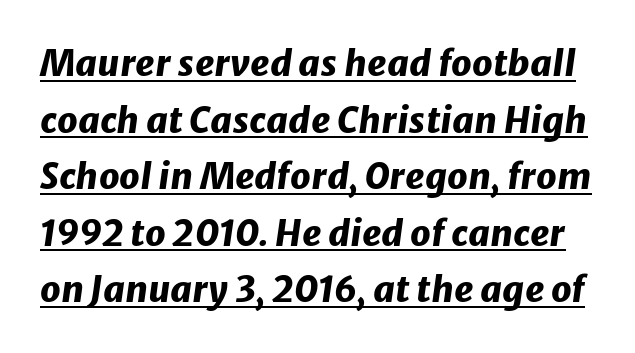
Q: Is the text bold? A: Yes.
Q: Is the text italic (slanted)? A: Yes, it leans right by about 8 degrees.
Q: Is the text underlined? A: Yes.
Q: Is the spacing between letters normal or unusually wide? A: Normal.
Q: Is the spacing between lines tight, normal or loose? A: Normal.
Q: Width (condensed, normal, or wide)? A: Normal.
Q: Stroke contrast? A: Low.
Q: x-height? A: Medium.
Q: Monospaced? A: No.
